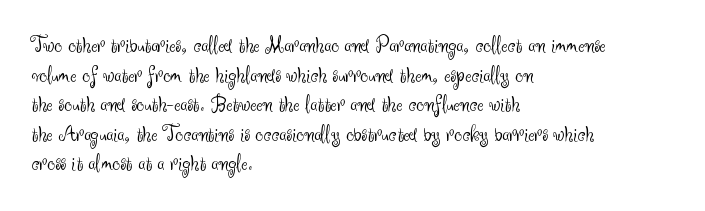
Words appear dense and cohesive because spacing is normal. Stem width sits at or under what a default text font uses. Honestly, there is no underline to notice here at all. The lettering stays uniformly vertical, giving the passage a roman look.
